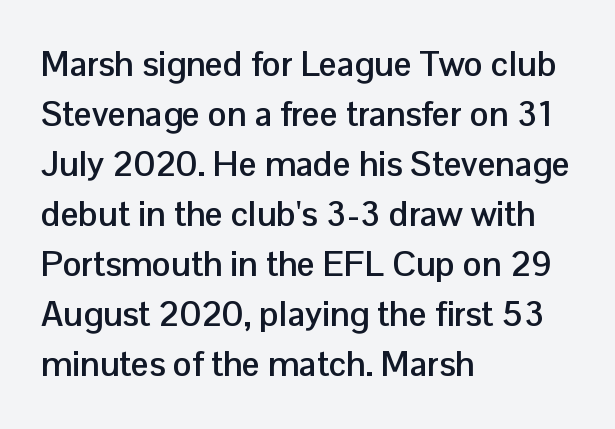
Whoever set this chose a conventional vertical rhythm. Each line starts at the same left margin while the right side varies. Only glyphs here, with clear space below each row. Heft: maximum for text — a bold. Designer's note — italics off, roman on. Note the varied advance widths — an 'i' is clearly narrower than an 'm'.
